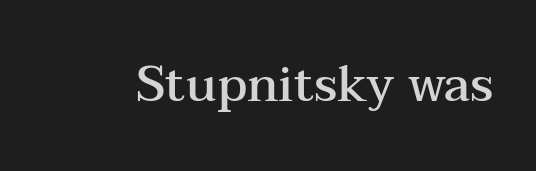
The image shows 49 px semibold, wide serif type, upright; set normal letter spacing, not underlined; medium stroke contrast and a medium x-height.
